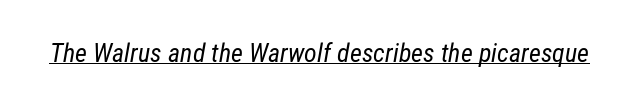
A baseline rule has been typeset under these characters. A quiet, ordinary-to-light weight characterises the typeface. The face used here is rendered with its standard letterfit.
